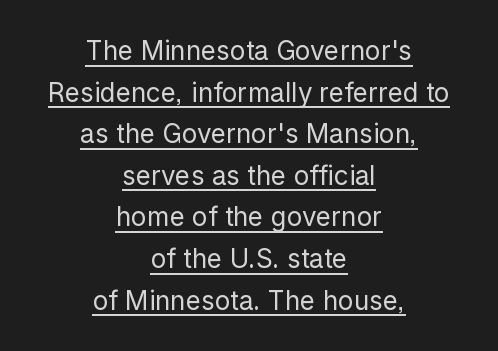
The image shows 26 px text type, upright; set centered, normal line spacing (1.6x), normal letter spacing, underlined.
